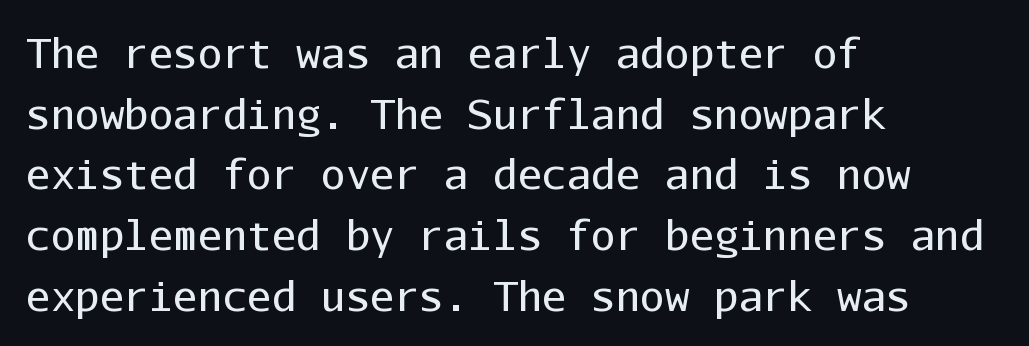
Q: Is the text bold? A: No.
Q: Is the text italic (slanted)? A: No, it is upright.
Q: Is the typeface a serif or a sans-serif typeface? A: Sans-serif.
Q: Is the text underlined? A: No.
Q: How is the paragraph aligned? A: Left-aligned.
Q: Is the spacing between letters normal or unusually wide? A: Normal.
Q: Is the spacing between lines tight, normal or loose? A: Normal.
Q: Width (condensed, normal, or wide)? A: Normal.
Q: Stroke contrast? A: Low.
Q: x-height? A: Medium.
Q: Monospaced? A: Yes.
